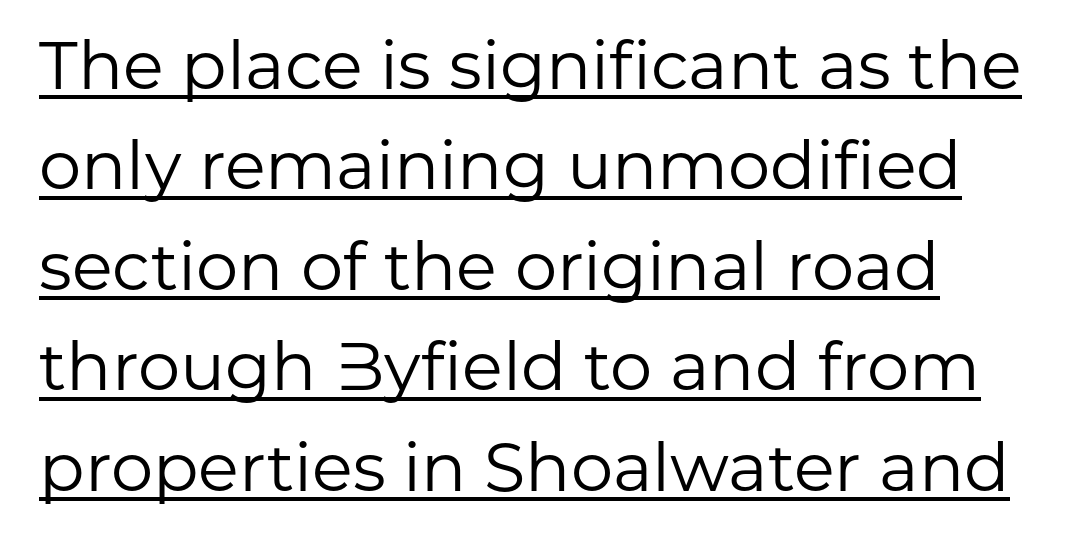
{"serif": "no", "italic": "no", "bold": "no", "weight": "regular", "width": "normal", "stroke_contrast": "low", "x_height": "medium", "monospaced": "no", "underline": "yes", "align": "left", "line_spacing": "normal", "line_spacing_ratio": 1.5, "letter_spacing": "normal", "letter_spacing_em": 0.0, "glyph_px": 67}
